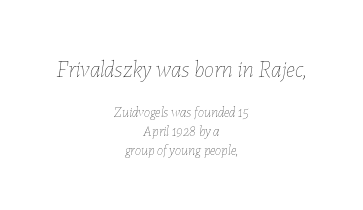
The text carries the slant typical of an italic or oblique font. Type size steps down from the first block to the second. Alignment: centered. The string is rendered with underlining switched off. Each new line begins a customary step beneath the previous one.
